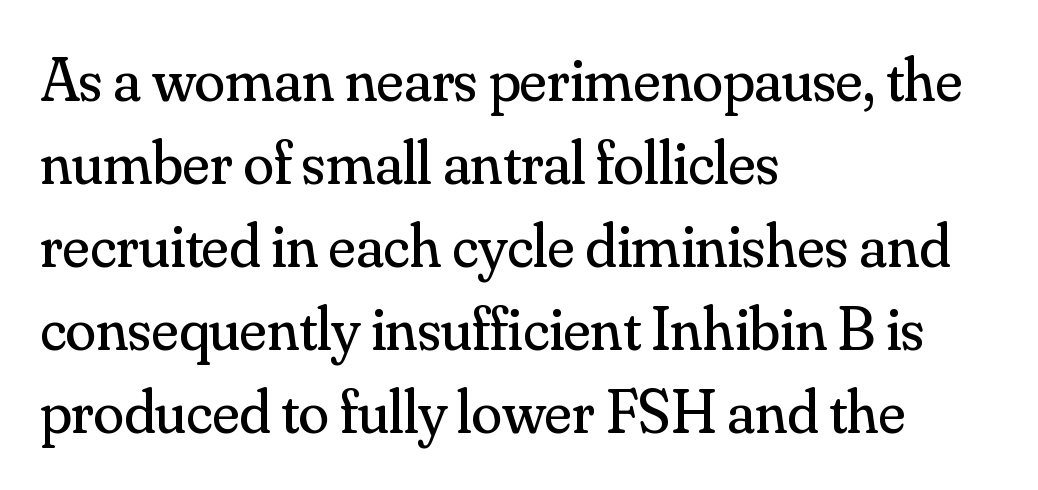
Q: Is the text bold? A: No.
Q: Is the text italic (slanted)? A: No, it is upright.
Q: Is the typeface a serif or a sans-serif typeface? A: Serif.
Q: Is the text underlined? A: No.
Q: How is the paragraph aligned? A: Left-aligned.
Q: Is the spacing between letters normal or unusually wide? A: Normal.
Q: Is the spacing between lines tight, normal or loose? A: Normal.
Q: Width (condensed, normal, or wide)? A: Normal.
Q: Stroke contrast? A: Medium.
Q: x-height? A: Small.
Q: Monospaced? A: No.
